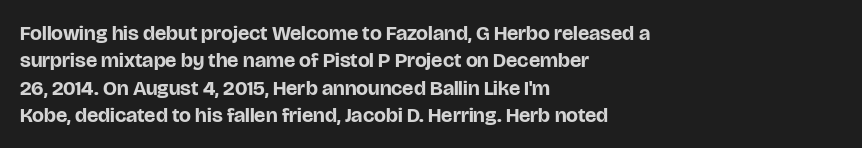
The image shows 21 px bold type, upright; set left-aligned, normal line spacing (1.3x), normal letter spacing, not underlined.
